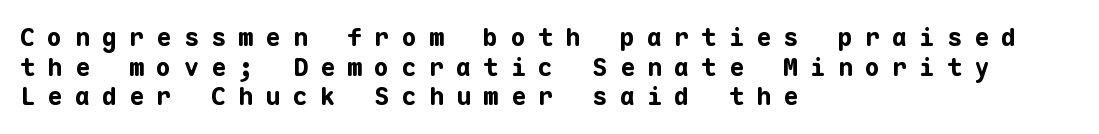
The image shows 25 px bold type, upright; set left-aligned, line spacing 1.19x, unusually wide letter spacing (+0.49 em), not underlined.
